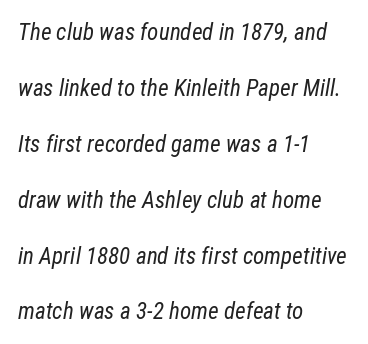
The image shows 23 px text type, italic (leaning right); set left-aligned, loose line spacing (2.43x), normal letter spacing, not underlined.
